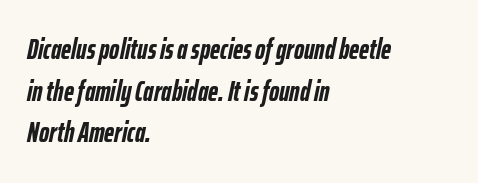
Honestly, there is no underline to notice here at all. This block has exactly the height ordinary leading produces. This rendering uses left alignment, leaving the right contour irregular. What stands out about the letter spacing? Nothing — it is the standard amount. Slanted lettering throughout.
